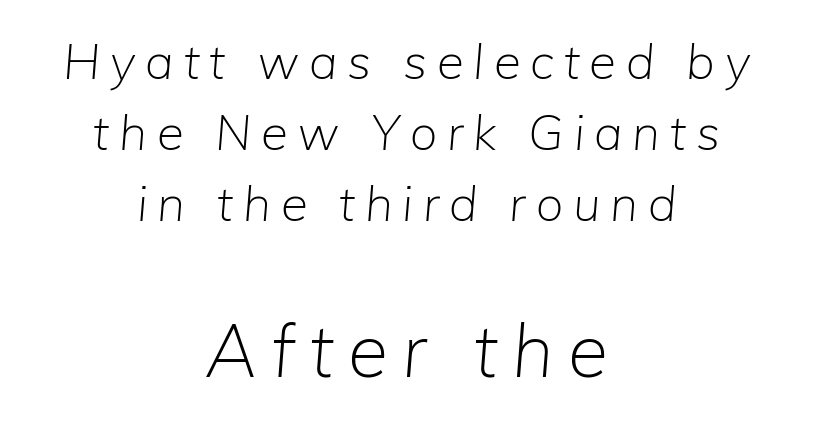
Notice how descenders clear the ascenders below comfortably — that's standard leading. Every character sits at an angle, as italics do. The passage shown has open, widely tracked lettering throughout. The more generous point size was reserved for the lower chunk. These lines stack symmetrically, like a column narrowing and widening about its center. The space beneath each line is pristine and unruled.
